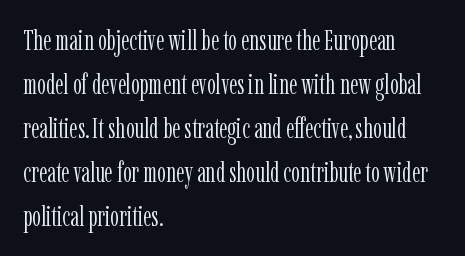
Q: Is the text bold? A: No.
Q: Is the text italic (slanted)? A: No, it is upright.
Q: Is the typeface a serif or a sans-serif typeface? A: Serif.
Q: Is the text underlined? A: No.
Q: How is the paragraph aligned? A: Left-aligned.
Q: Is the spacing between letters normal or unusually wide? A: Normal.
Q: Is the spacing between lines tight, normal or loose? A: Normal.
Q: Width (condensed, normal, or wide)? A: Condensed.
Q: Stroke contrast? A: Low.
Q: x-height? A: Medium.
Q: Monospaced? A: No.
